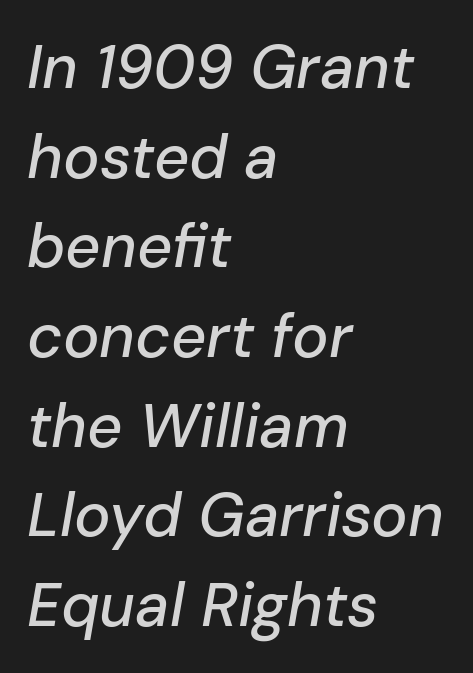
{"italic": "yes", "lean": "right", "slant_degrees": 10, "width": "normal", "stroke_contrast": "low", "x_height": "medium", "monospaced": "no", "underline": "no", "align": "left", "line_spacing": "normal", "line_spacing_ratio": 1.47, "letter_spacing": "normal", "letter_spacing_em": 0.0, "glyph_px": 61}
